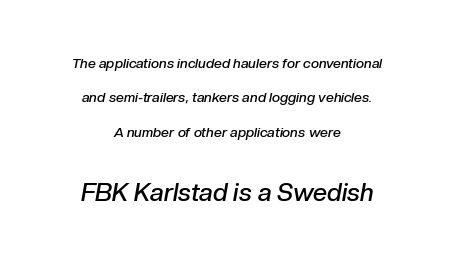
{"italic": "yes", "lean": "right", "slant_degrees": 10, "bold": "semi", "underline": "no", "align": "center", "line_spacing": "loose", "line_spacing_ratio": 2.45, "letter_spacing": "normal", "letter_spacing_em": 0.0, "larger_block": "second", "size_ratio": 1.79, "glyph_px": 25}
